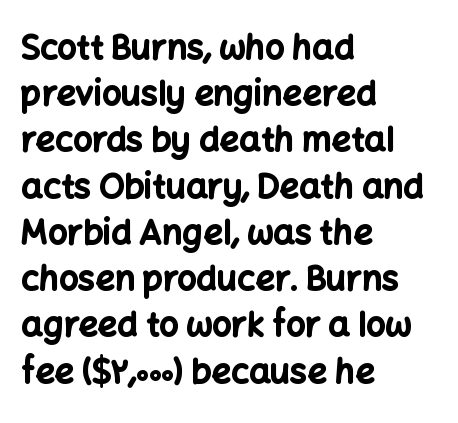
The image shows 34 px bold sans-serif type, upright; set left-aligned, normal line spacing (1.36x), normal letter spacing, not underlined; low stroke contrast and a medium x-height.
